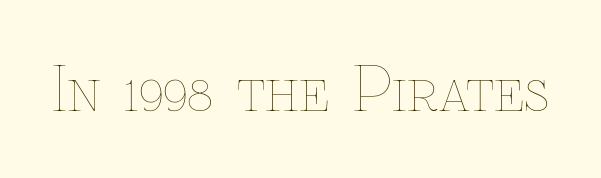
Each word holds together tightly as a unit, with standard inter-letter gaps. The type sits square on the baseline with zero lean. Words float on clear page, feet unadorned. No chunkiness to these letters — they're not bold. The rendering uses natural spacing where letterforms have individual widths.
